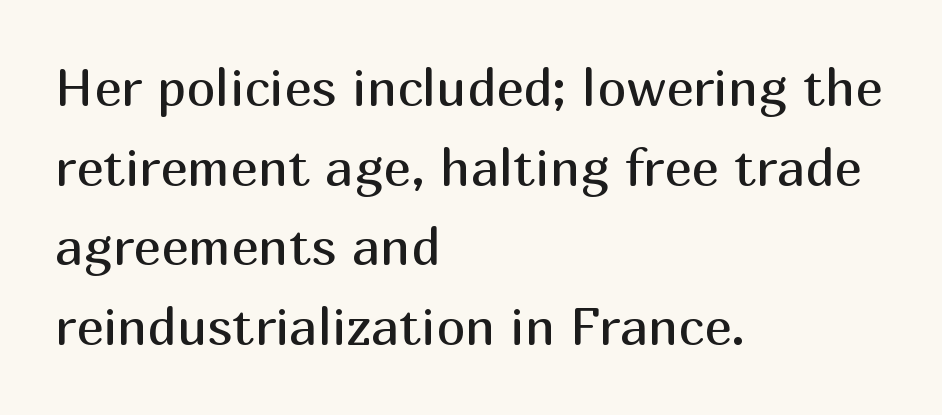
It's the straight-up-and-down kind of type. The paragraph has a hard left edge and a soft right edge. Vertically, the passage feels balanced, rows spaced as you'd expect. Do the characters align in a grid? No, the font is proportional.
